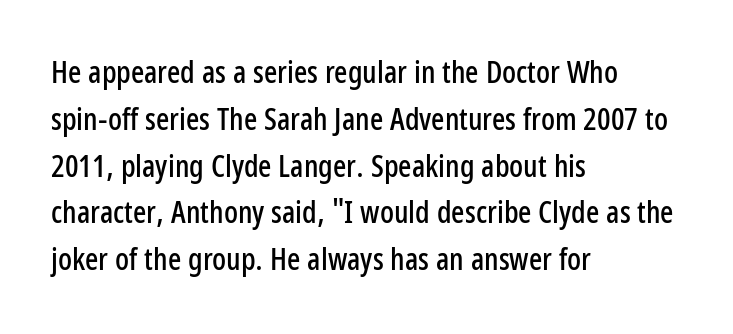
{"serif": "no", "italic": "no", "width": "condensed", "stroke_contrast": "low", "x_height": "medium", "monospaced": "no", "underline": "no", "align": "left", "line_spacing": "normal", "line_spacing_ratio": 1.51, "letter_spacing": "normal", "letter_spacing_em": 0.0, "glyph_px": 31}
